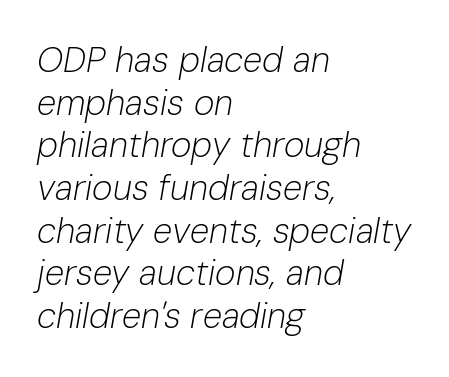
The image shows 35 px light type, italic (leaning right); set left-aligned, line spacing 1.22x, normal letter spacing, not underlined; low stroke contrast and a medium x-height.
